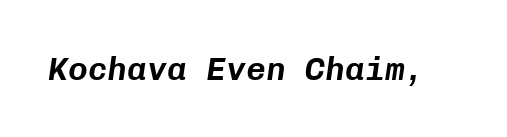
{"italic": "yes", "lean": "right", "slant_degrees": 8, "width": "normal", "stroke_contrast": "low", "x_height": "medium", "monospaced": "yes", "underline": "no", "letter_spacing": "normal", "letter_spacing_em": 0.0, "glyph_px": 33}
